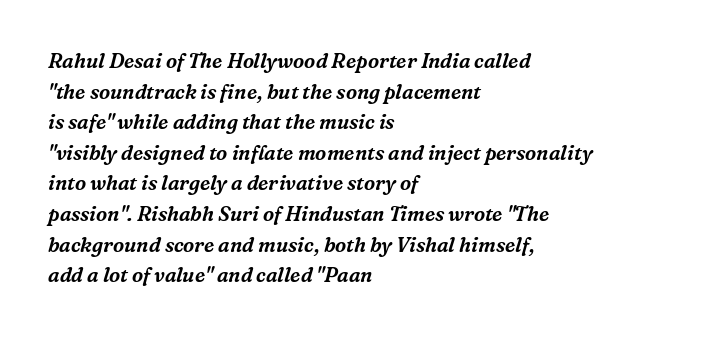
{"italic": "yes", "lean": "right", "slant_degrees": 16, "underline": "no", "align": "left", "line_spacing": "normal", "line_spacing_ratio": 1.53, "letter_spacing": "normal", "letter_spacing_em": 0.0, "glyph_px": 20}
